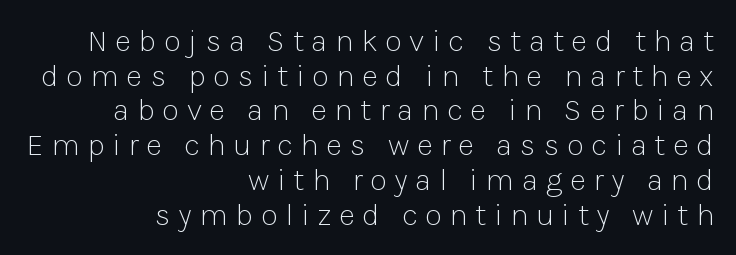
{"serif": "no", "italic": "no", "bold": "no", "weight": "light", "width": "normal", "stroke_contrast": "low", "x_height": "medium", "monospaced": "no", "underline": "no", "align": "right", "line_spacing": "tight", "line_spacing_ratio": 1.12, "letter_spacing": "wide", "letter_spacing_em": 0.25, "glyph_px": 31}
